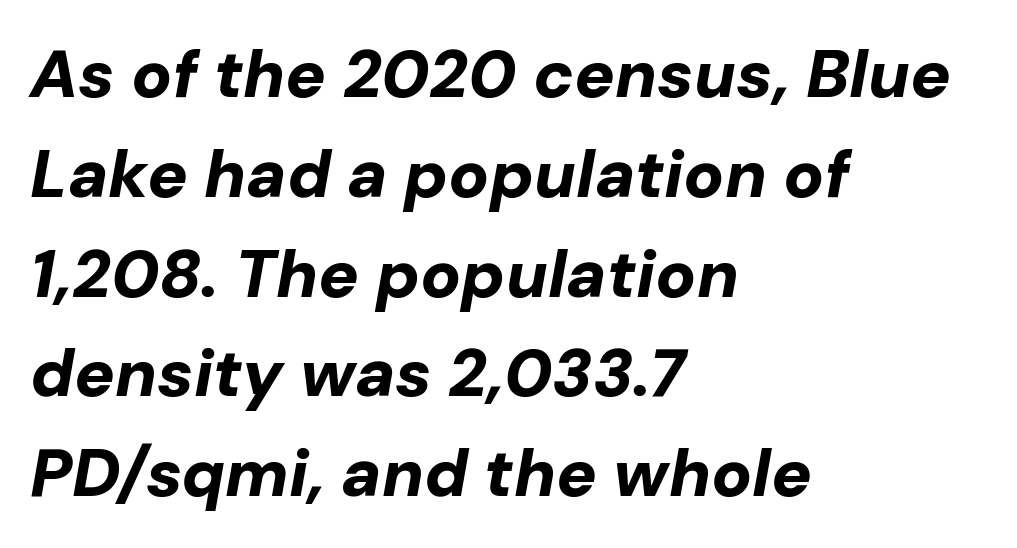
{"italic": "yes", "lean": "right", "slant_degrees": 10, "bold": "yes", "weight": "bold", "width": "normal", "stroke_contrast": "low", "x_height": "medium", "monospaced": "no", "underline": "no", "align": "left", "line_spacing": "normal", "line_spacing_ratio": 1.49, "letter_spacing": "normal", "letter_spacing_em": 0.0, "glyph_px": 67}
